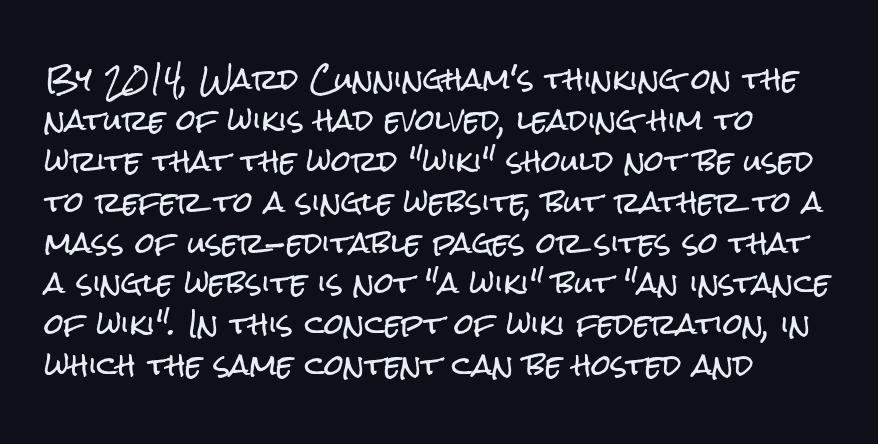
{"serif": "no", "italic": "no", "width": "condensed", "stroke_contrast": "low", "x_height": "medium", "monospaced": "no", "underline": "no", "align": "left", "line_spacing": "normal", "line_spacing_ratio": 1.46, "letter_spacing": "normal", "letter_spacing_em": 0.0, "glyph_px": 28}
